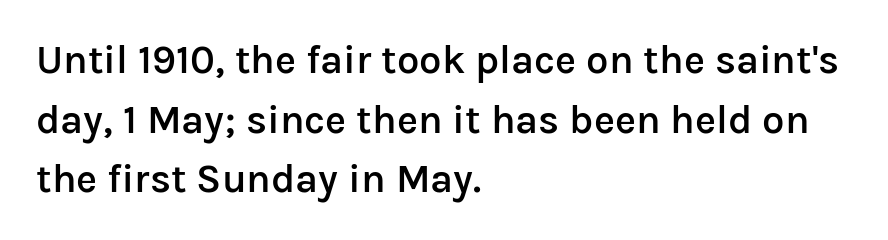
One-word summary of the alignment: left. A typesetter would label this face a sans. Does extra space separate the letters? No, they use regular spacing. Emphasis by weight is partial: semibold. How would I describe the line gaps? Plain and ordinary.
